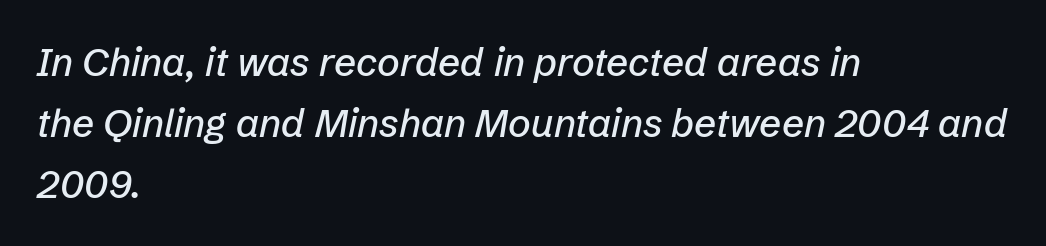
{"italic": "yes", "lean": "right", "slant_degrees": 12, "width": "normal", "stroke_contrast": "low", "x_height": "medium", "monospaced": "no", "underline": "no", "align": "left", "line_spacing": "normal", "line_spacing_ratio": 1.56, "letter_spacing": "normal", "letter_spacing_em": 0.0, "glyph_px": 39}
